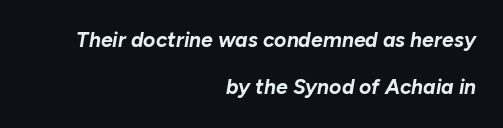
Q: Is the text bold? A: Yes.
Q: Is the text italic (slanted)? A: Yes, it leans right by about 10 degrees.
Q: Is the text underlined? A: No.
Q: How is the paragraph aligned? A: Right-aligned.
Q: Is the spacing between letters normal or unusually wide? A: Normal.
Q: Is the spacing between lines tight, normal or loose? A: Loose.
